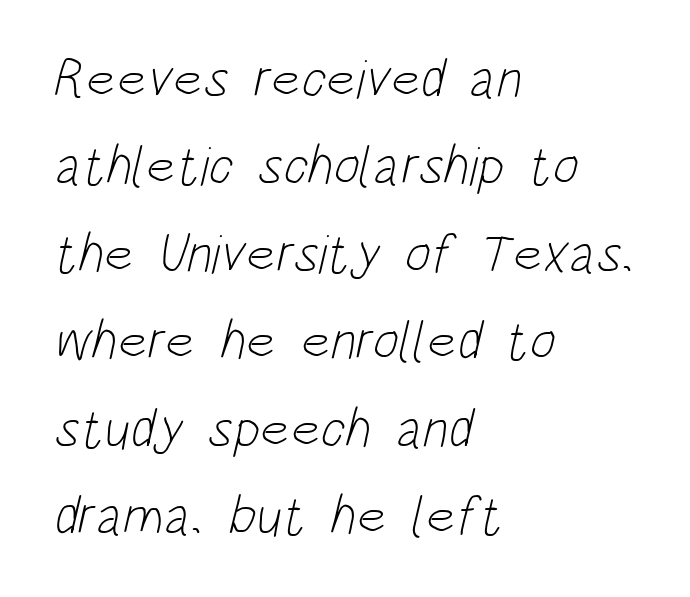
{"serif": "no", "bold": "no", "weight": "light", "width": "condensed", "stroke_contrast": "low", "x_height": "large", "monospaced": "no", "underline": "no", "align": "left", "line_spacing": "normal", "line_spacing_ratio": 1.59, "letter_spacing": "normal", "letter_spacing_em": 0.0, "glyph_px": 55}
